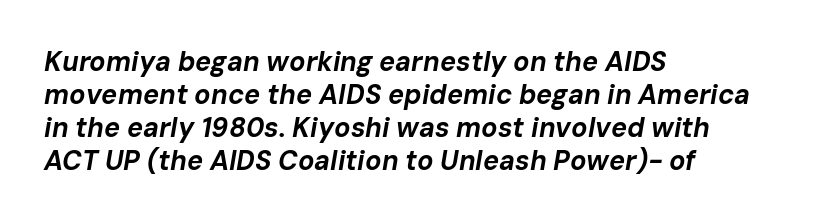
The image shows 27 px bold type, italic (leaning right); set left-aligned, line spacing 1.22x, normal letter spacing, not underlined.
